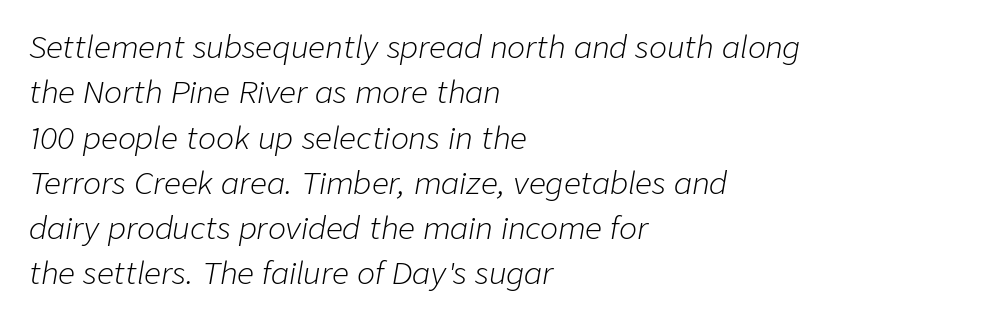
{"italic": "yes", "lean": "right", "slant_degrees": 9, "bold": "no", "weight": "light", "width": "normal", "stroke_contrast": "low", "x_height": "medium", "monospaced": "no", "underline": "no", "align": "left", "line_spacing": "normal", "line_spacing_ratio": 1.51, "letter_spacing": "normal", "letter_spacing_em": 0.0, "glyph_px": 30}
